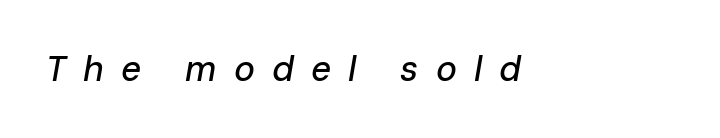
The string is rendered with underlining switched off. The rendering uses natural spacing where letterforms have individual widths. Caption: expanded tracking, letters set apart. The rendering applies a slant to the glyphs.
